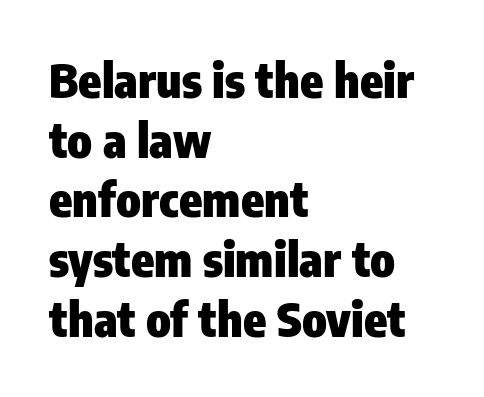
The image shows 47 px heavy, condensed sans-serif type, upright; set left-aligned, normal line spacing (1.27x), normal letter spacing, not underlined; low stroke contrast and a medium x-height.
